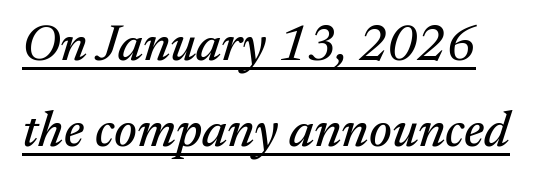
{"serif": "yes", "italic": "yes", "lean": "right", "slant_degrees": 17, "width": "normal", "stroke_contrast": "medium", "x_height": "medium", "monospaced": "no", "underline": "yes", "align": "left", "line_spacing": "normal", "line_spacing_ratio": 1.69, "letter_spacing": "normal", "letter_spacing_em": 0.0, "glyph_px": 51}
